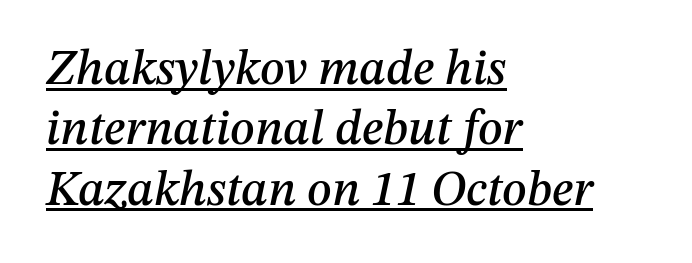
Every row of glyphs begins at an identical x-position on the left. The face used here is proportionally spaced, like ordinary book or web type. Compared with undecorated copy, this sample adds a rule below the words. The tracking reads as untouched default to a designer's eye.
